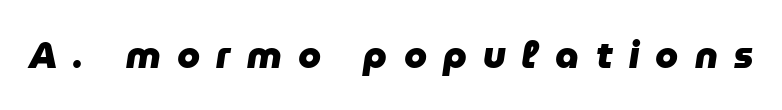
The image shows 37 px heavy type, italic (leaning right); set unusually wide letter spacing (+0.44 em), not underlined; low stroke contrast and a medium x-height.
